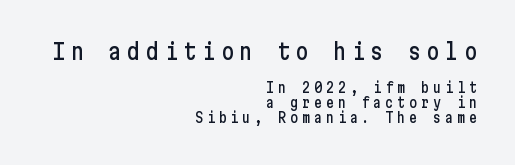
Q: Is the text italic (slanted)? A: No, it is upright.
Q: Is the text underlined? A: No.
Q: How is the paragraph aligned? A: Right-aligned.
Q: Is the spacing between letters normal or unusually wide? A: Unusually wide.
Q: Is the spacing between lines tight, normal or loose? A: Tight.
Q: Which block of text is set in a larger size, the first (top) or the second (bottom)? A: The first (top) one.
